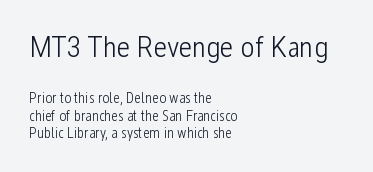
A bare baseline throughout the passage. Designer's note — italics off, roman on. Reading top to bottom, the characters get smaller at the block break. Think of a printed novel: that variable character pitch is what you see here. Characters follow at the spacing the type designer built in.
